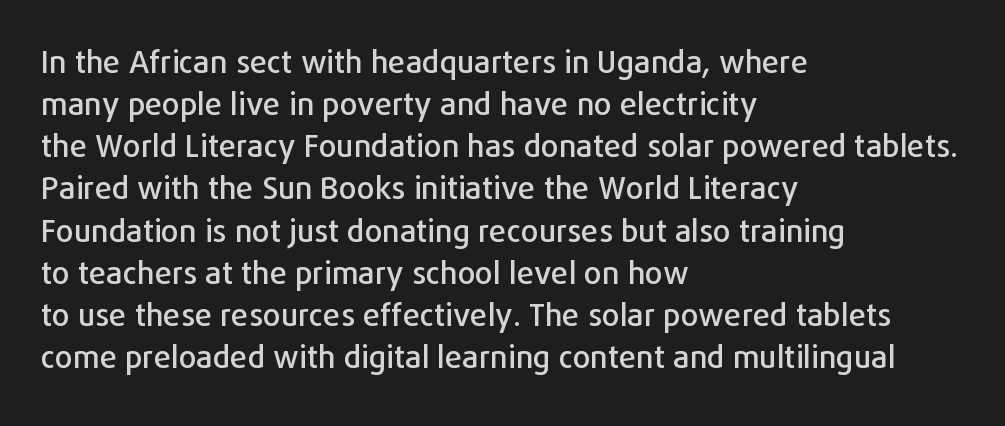
Q: Is the text italic (slanted)? A: No, it is upright.
Q: Is the typeface a serif or a sans-serif typeface? A: Sans-serif.
Q: Is the text underlined? A: No.
Q: How is the paragraph aligned? A: Left-aligned.
Q: Is the spacing between letters normal or unusually wide? A: Normal.
Q: Is the spacing between lines tight, normal or loose? A: Normal.
Q: Width (condensed, normal, or wide)? A: Normal.
Q: Stroke contrast? A: Low.
Q: x-height? A: Medium.
Q: Monospaced? A: No.
